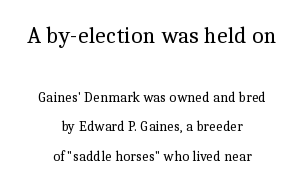
Q: Is the text bold? A: No.
Q: Is the text italic (slanted)? A: No, it is upright.
Q: Is the text underlined? A: No.
Q: How is the paragraph aligned? A: Centered.
Q: Is the spacing between letters normal or unusually wide? A: Normal.
Q: Is the spacing between lines tight, normal or loose? A: Loose.
Q: Which block of text is set in a larger size, the first (top) or the second (bottom)? A: The first (top) one.
